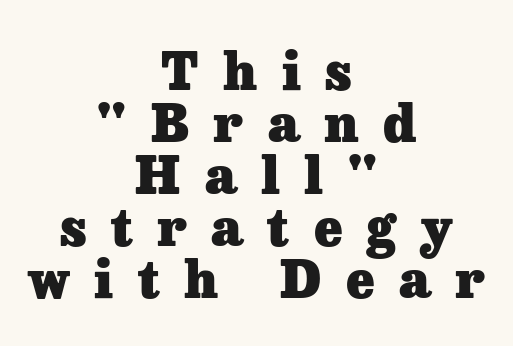
Does the weight exceed regular? Yes, all the way to bold. You could not count columns in this text — the font is proportionally spaced. You could barely slide anything between these rows. Letter spacing: wide.
